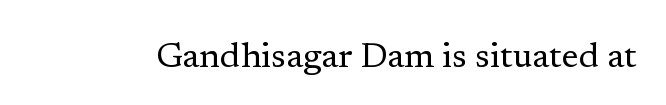
Looks like regular typesetting: each glyph gets only the width it needs. Italic: no, the glyphs are upright roman. Characters follow at the spacing the type designer built in. The words here are not underlined. A typesetter would label this face a serif.
